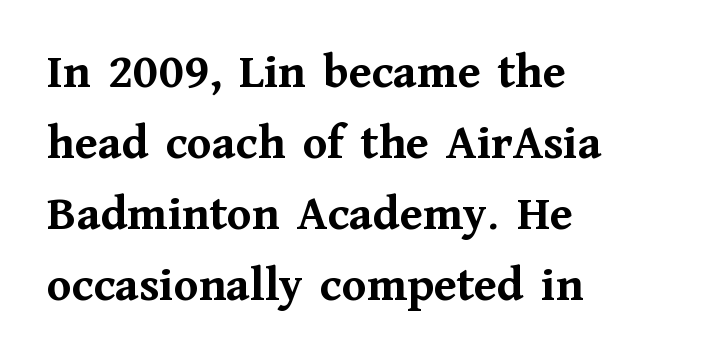
Q: Is the text bold? A: Yes.
Q: Is the text italic (slanted)? A: No, it is upright.
Q: Is the typeface a serif or a sans-serif typeface? A: Serif.
Q: Is the text underlined? A: No.
Q: How is the paragraph aligned? A: Left-aligned.
Q: Is the spacing between letters normal or unusually wide? A: Normal.
Q: Is the spacing between lines tight, normal or loose? A: Normal.
Q: Width (condensed, normal, or wide)? A: Normal.
Q: Stroke contrast? A: Medium.
Q: x-height? A: Medium.
Q: Monospaced? A: No.
